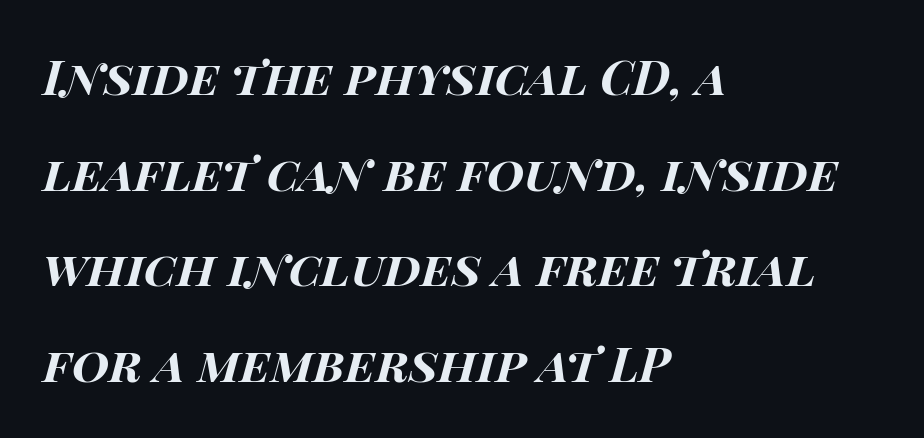
The image shows 48 px bold, wide type, italic (leaning right); set left-aligned, loose line spacing (1.99x), normal letter spacing, not underlined; high stroke contrast and a large x-height.
